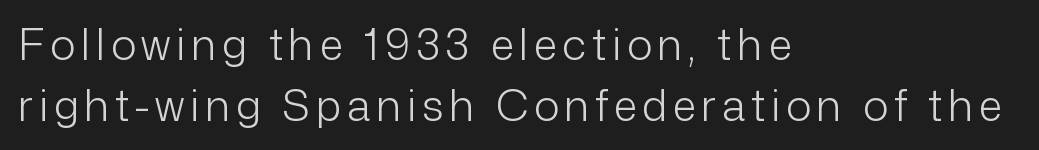
{"serif": "no", "italic": "no", "bold": "no", "weight": "light", "width": "normal", "stroke_contrast": "low", "x_height": "medium", "monospaced": "no", "underline": "no", "align": "left", "line_spacing": "normal", "line_spacing_ratio": 1.41, "glyph_px": 43}
